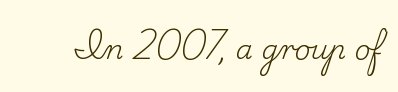
Has an underline been added? It has not. The type is set solid horizontally, with unmodified tracking. The characters are drawn with everyday or finer stroke widths.
